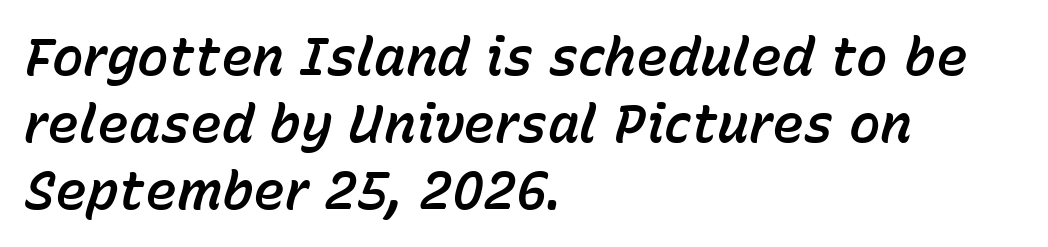
{"italic": "yes", "lean": "right", "slant_degrees": 15, "width": "normal", "stroke_contrast": "low", "x_height": "medium", "monospaced": "no", "underline": "no", "align": "left", "line_spacing": "normal", "line_spacing_ratio": 1.26, "letter_spacing": "normal", "letter_spacing_em": 0.0, "glyph_px": 53}
